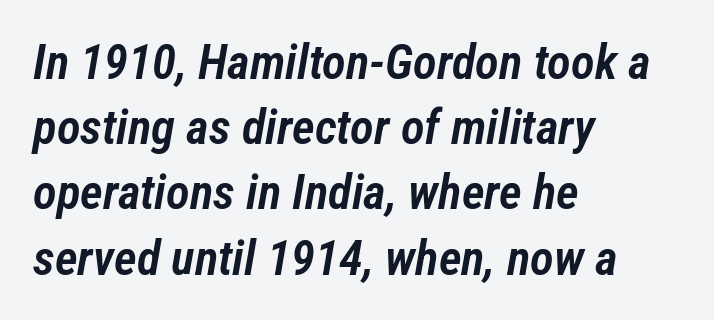
{"italic": "yes", "lean": "right", "slant_degrees": 12, "bold": "semi", "weight": "semibold", "width": "condensed", "stroke_contrast": "low", "x_height": "medium", "monospaced": "no", "underline": "no", "align": "left", "line_spacing": "normal", "line_spacing_ratio": 1.33, "letter_spacing": "normal", "letter_spacing_em": 0.0, "glyph_px": 49}
